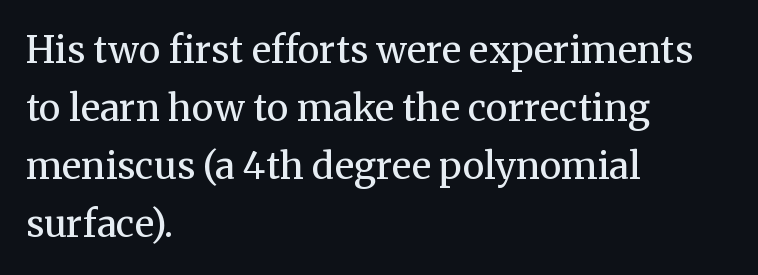
Q: Is the text bold? A: No.
Q: Is the text italic (slanted)? A: No, it is upright.
Q: Is the typeface a serif or a sans-serif typeface? A: Serif.
Q: Is the text underlined? A: No.
Q: How is the paragraph aligned? A: Left-aligned.
Q: Is the spacing between letters normal or unusually wide? A: Normal.
Q: Is the spacing between lines tight, normal or loose? A: Normal.
Q: Width (condensed, normal, or wide)? A: Normal.
Q: Stroke contrast? A: Medium.
Q: x-height? A: Medium.
Q: Monospaced? A: No.
